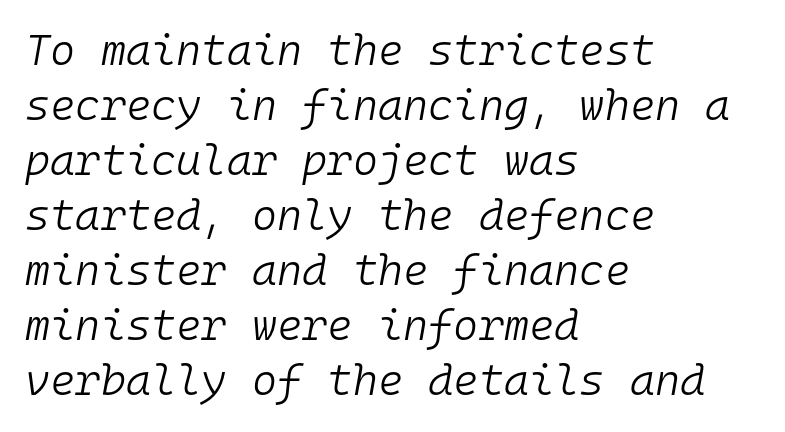
{"italic": "yes", "lean": "right", "slant_degrees": 10, "bold": "no", "weight": "light", "width": "normal", "stroke_contrast": "low", "x_height": "medium", "monospaced": "yes", "underline": "no", "align": "left", "line_spacing": "normal", "line_spacing_ratio": 1.28, "letter_spacing": "normal", "letter_spacing_em": 0.0, "glyph_px": 43}
